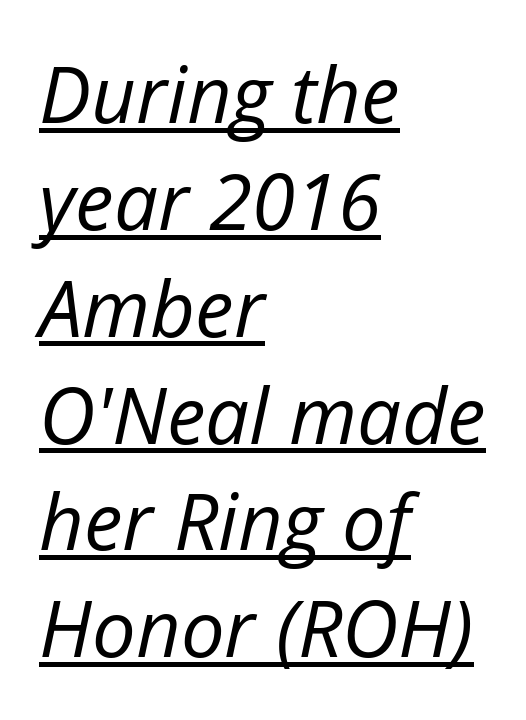
Q: Is the text bold? A: No.
Q: Is the text italic (slanted)? A: Yes, it leans right by about 12 degrees.
Q: Is the text underlined? A: Yes.
Q: How is the paragraph aligned? A: Left-aligned.
Q: Is the spacing between letters normal or unusually wide? A: Normal.
Q: Is the spacing between lines tight, normal or loose? A: Normal.
Q: Width (condensed, normal, or wide)? A: Normal.
Q: Stroke contrast? A: Low.
Q: x-height? A: Medium.
Q: Monospaced? A: No.
